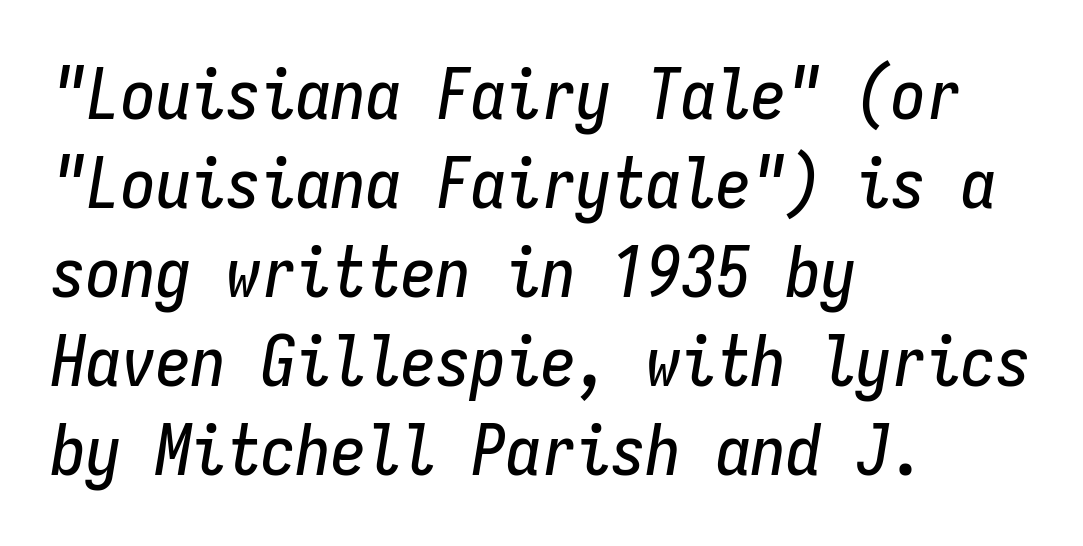
Glance below the letters and you will spot only blank space. The rendering uses a moderate line-height, typical for paragraphs. It's the slanting kind of type. Compared with typical body copy, the letter spacing here is the same. Is this a fixed-width face? Yes — each glyph sits in an identical cell. The passage is arranged the way most books set body copy — flush left.
